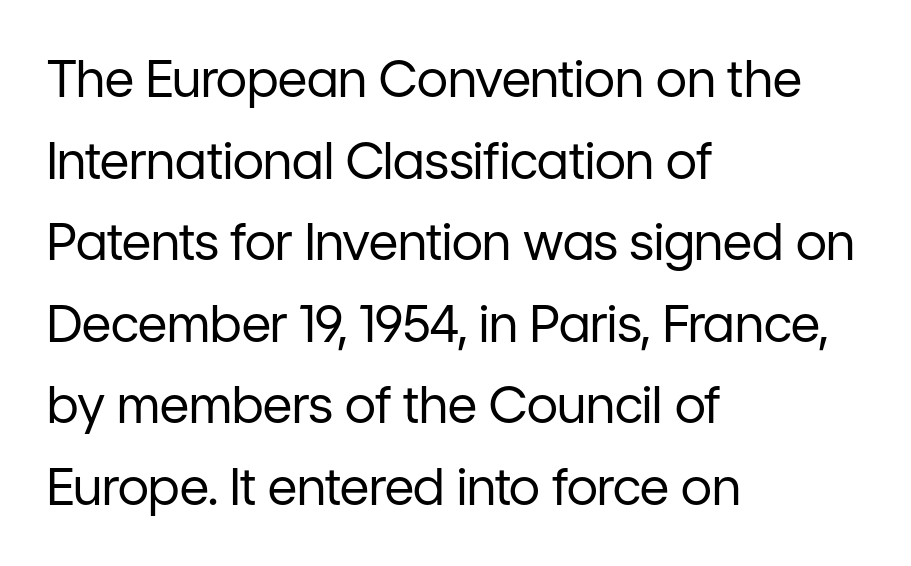
The image shows 51 px regular-weight sans-serif type, upright; set left-aligned, normal line spacing (1.6x), normal letter spacing, not underlined; low stroke contrast and a medium x-height.
